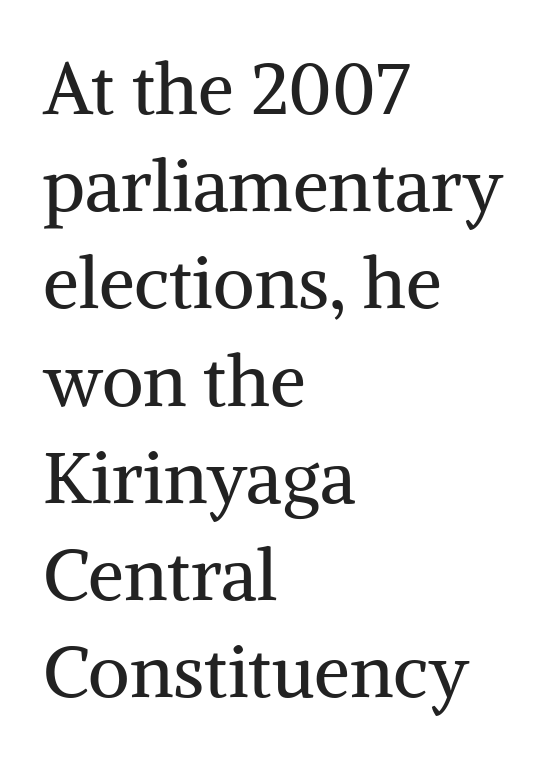
{"serif": "yes", "italic": "no", "bold": "no", "weight": "regular", "width": "normal", "stroke_contrast": "medium", "x_height": "medium", "monospaced": "no", "underline": "no", "align": "left", "line_spacing": "normal", "line_spacing_ratio": 1.35, "letter_spacing": "normal", "letter_spacing_em": 0.0, "glyph_px": 72}
